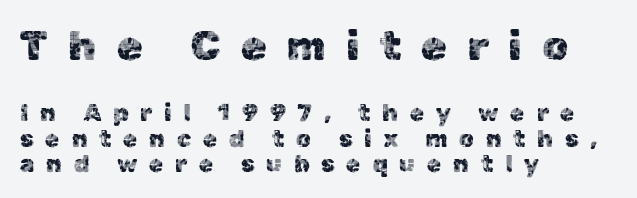
The image shows 42 px sans-serif type, upright; set left-aligned, tight line spacing (1.06x), unusually wide letter spacing (+0.47 em), not underlined; the first (top) block is 1.75x larger; a medium x-height.
